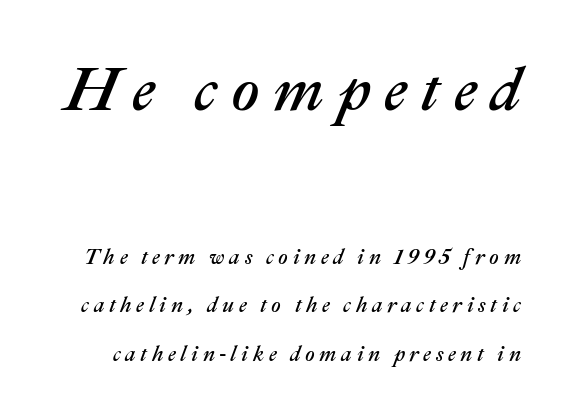
{"italic": "yes", "lean": "right", "slant_degrees": 22, "width": "normal", "stroke_contrast": "medium", "x_height": "medium", "monospaced": "no", "underline": "no", "line_spacing": "loose", "line_spacing_ratio": 2.31, "letter_spacing": "wide", "letter_spacing_em": 0.22, "larger_block": "first", "size_ratio": 2.95, "glyph_px": 62}
